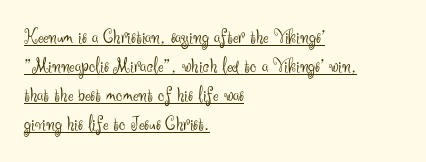
Q: Is the text bold? A: No.
Q: Is the text italic (slanted)? A: No, it is upright.
Q: Is the text underlined? A: Yes.
Q: How is the paragraph aligned? A: Left-aligned.
Q: Is the spacing between letters normal or unusually wide? A: Normal.
Q: Is the spacing between lines tight, normal or loose? A: Normal.
